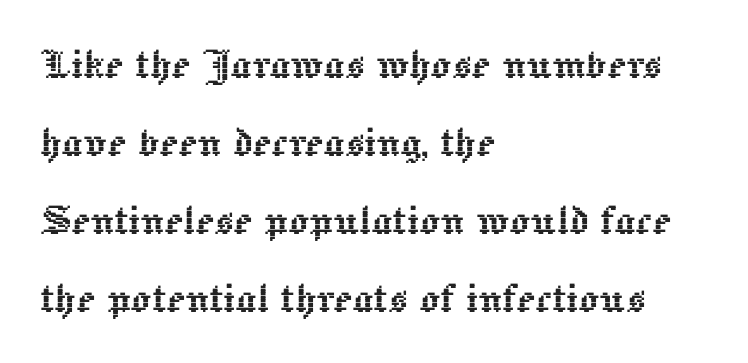
The image shows 50 px text type, upright; set left-aligned, normal line spacing (1.56x), normal letter spacing, not underlined; a medium x-height.
